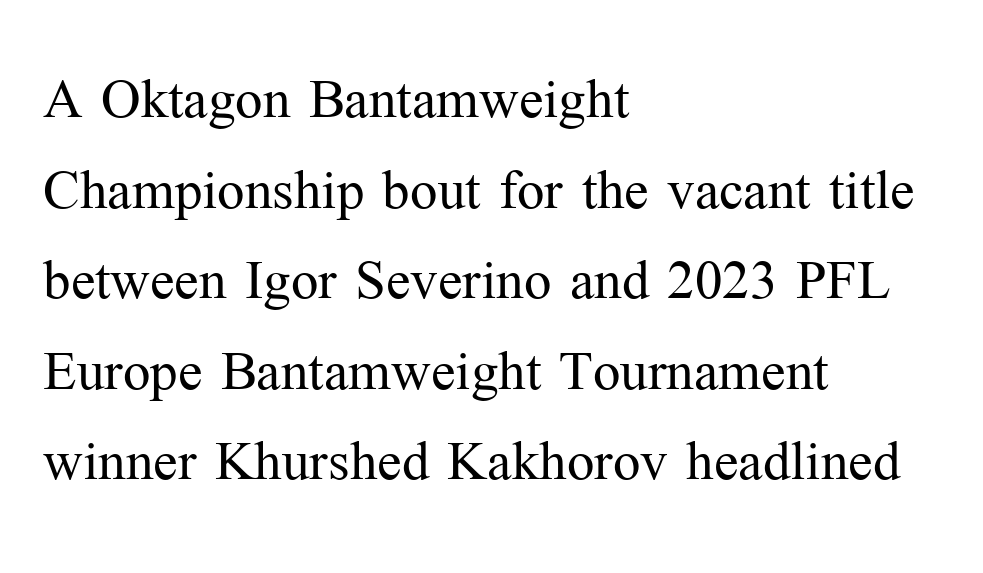
The image shows 73 px light serif type, upright; set left-aligned, line spacing 1.24x, normal letter spacing, not underlined; medium stroke contrast and a medium x-height.
